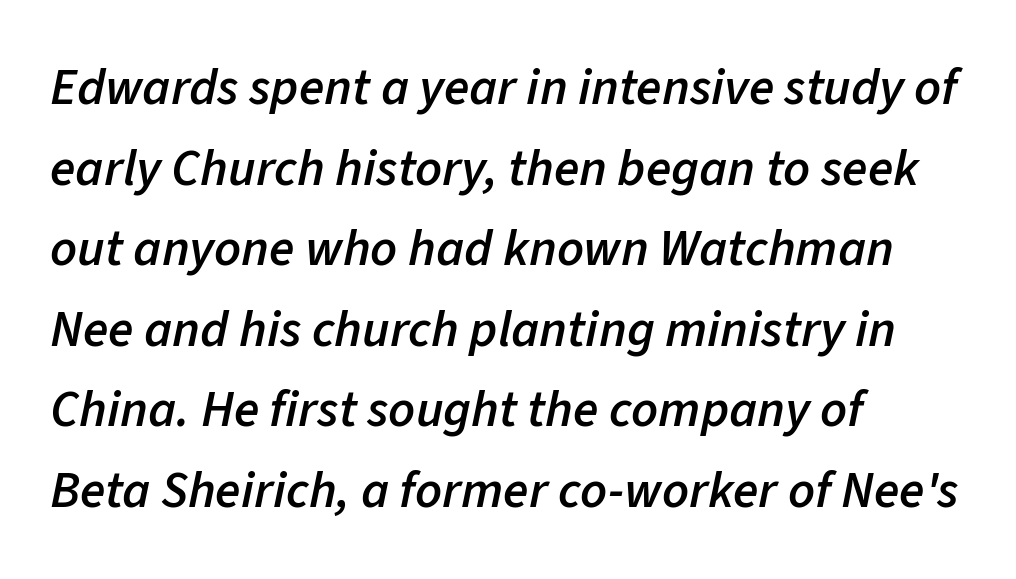
Rule under the text: the space is simply empty. These lines carry some extra weight — a demibold, not a full bold. You could call the tracking neutral — neither tight nor loose. The letters advance in unequal steps, a hallmark of proportional type. The rendering applies a slant to the glyphs. The line-height multiplier appears to be the usual default.
